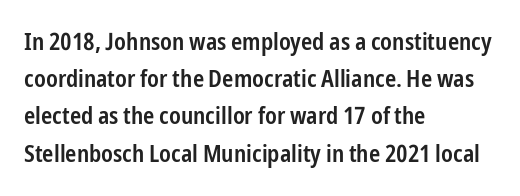
{"italic": "no", "bold": "semi", "underline": "no", "align": "left", "line_spacing": "normal", "line_spacing_ratio": 1.55, "letter_spacing": "normal", "letter_spacing_em": 0.0, "glyph_px": 24}
